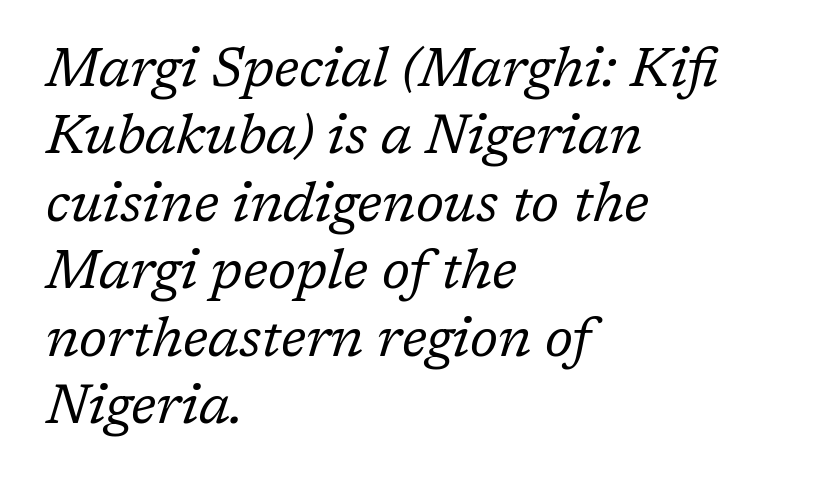
The image shows 54 px regular-weight serif type, italic (leaning right); set left-aligned, normal line spacing (1.25x), normal letter spacing, not underlined; low stroke contrast and a medium x-height.
